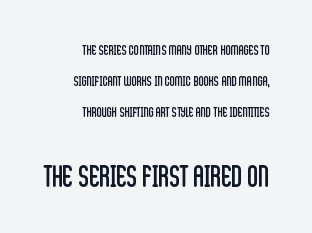
The image shows 30 px regular-weight, condensed sans-serif type, upright; set right-aligned, loose line spacing (2.23x), normal letter spacing, not underlined; the second (bottom) block is 2.14x larger; low stroke contrast and a large x-height.
